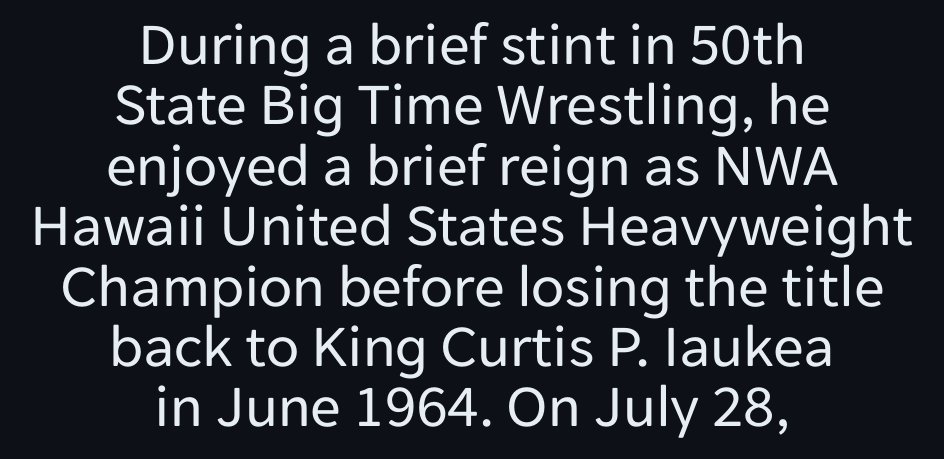
The image shows 61 px regular-weight sans-serif type, upright; set centered, tight line spacing (0.99x), normal letter spacing, not underlined; low stroke contrast and a medium x-height.
